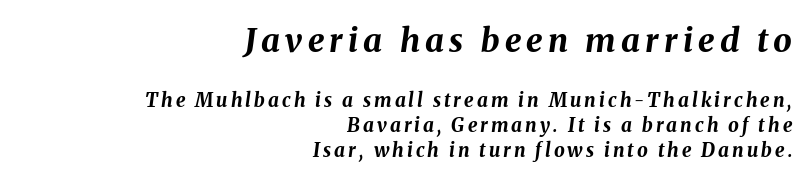
If you drew a line through each stem, it would be angled. Unmarked baselines from the first word to the last. This sample has the flowing, uneven cadence of proportional lettering. The ragged edge is on the left, which tells us the setting is flush right. Reading top to bottom, the characters get smaller at the block break. The sample has been set heavy, in full bold.
